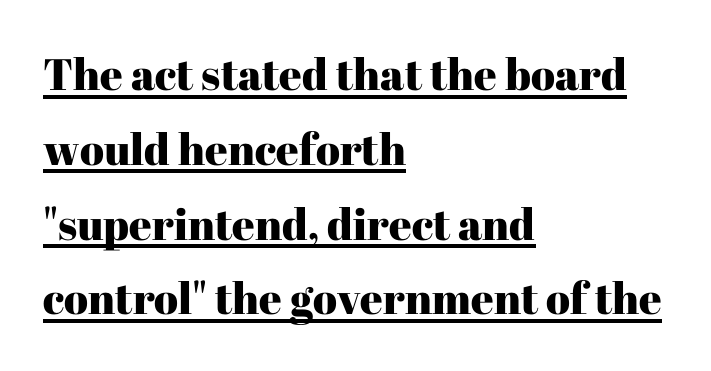
The image shows 44 px serif type, upright; set left-aligned, normal line spacing (1.7x), normal letter spacing, underlined; high stroke contrast and a medium x-height.
